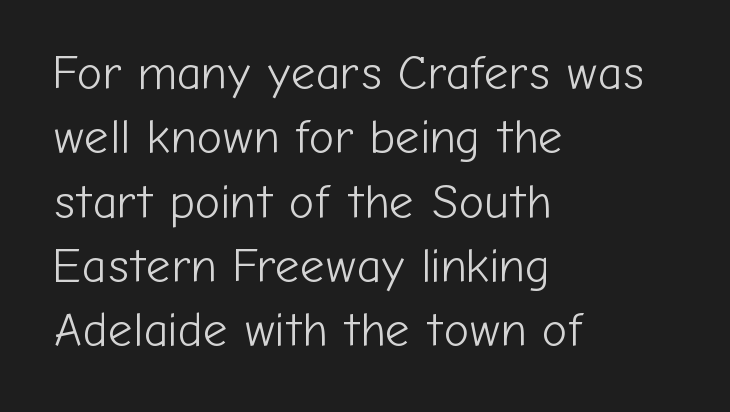
Q: Is the text bold? A: No.
Q: Is the text italic (slanted)? A: No, it is upright.
Q: Is the typeface a serif or a sans-serif typeface? A: Sans-serif.
Q: Is the text underlined? A: No.
Q: How is the paragraph aligned? A: Left-aligned.
Q: Is the spacing between letters normal or unusually wide? A: Normal.
Q: Is the spacing between lines tight, normal or loose? A: Normal.
Q: Width (condensed, normal, or wide)? A: Normal.
Q: Stroke contrast? A: Low.
Q: x-height? A: Medium.
Q: Monospaced? A: No.
